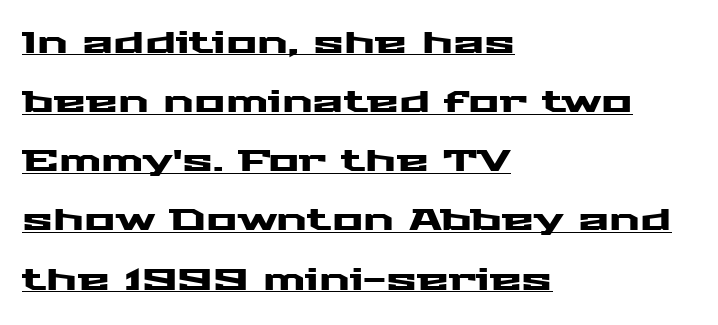
Notice how the stems are strictly vertical — no italics here. The typeface chosen for these lines omits serifs. Honestly, the underline is the first thing you notice here. Loosely led — the rows are spread out. Tracking value appears to be zero — textbook default spacing. The rendering anchors every line to the left-hand side.
